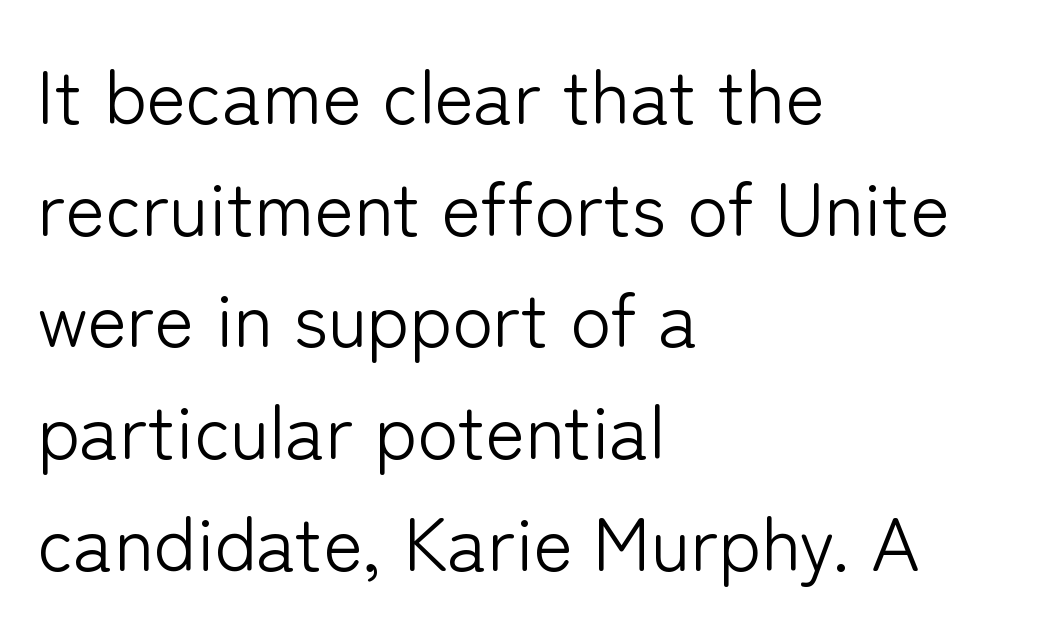
Q: Is the text bold? A: No.
Q: Is the text italic (slanted)? A: No, it is upright.
Q: Is the typeface a serif or a sans-serif typeface? A: Sans-serif.
Q: Is the text underlined? A: No.
Q: How is the paragraph aligned? A: Left-aligned.
Q: Is the spacing between letters normal or unusually wide? A: Normal.
Q: Is the spacing between lines tight, normal or loose? A: Normal.
Q: Width (condensed, normal, or wide)? A: Normal.
Q: Stroke contrast? A: Low.
Q: x-height? A: Medium.
Q: Monospaced? A: No.
